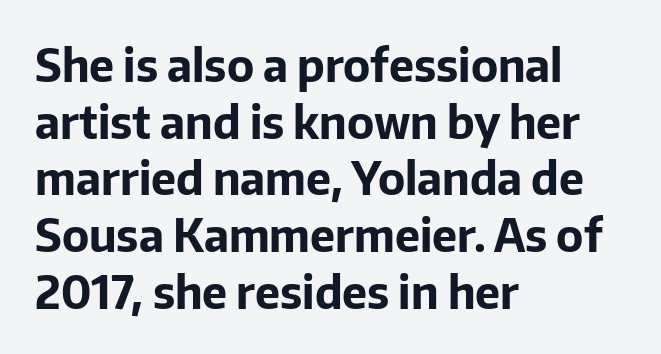
The image shows 45 px bold sans-serif type, upright; set left-aligned, normal line spacing (1.26x), normal letter spacing, not underlined; low stroke contrast and a medium x-height.
